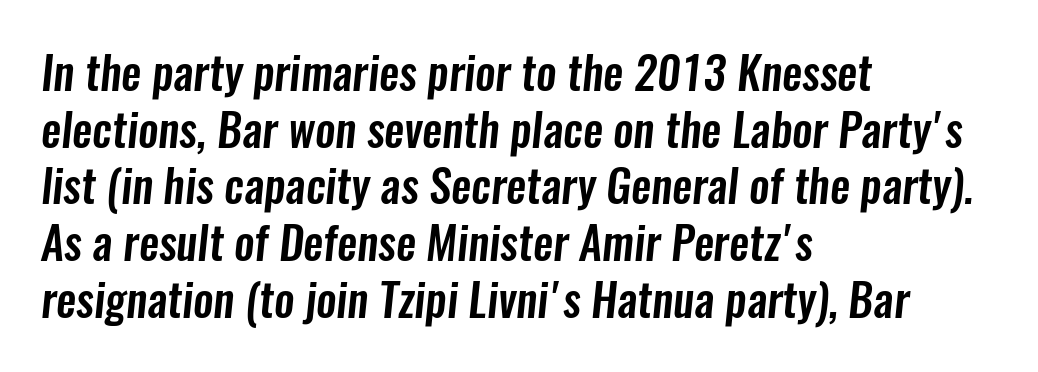
{"serif": "no", "width": "condensed", "stroke_contrast": "low", "x_height": "medium", "monospaced": "no", "underline": "no", "align": "left", "line_spacing": "normal", "line_spacing_ratio": 1.26, "letter_spacing": "normal", "letter_spacing_em": 0.0, "glyph_px": 45}
